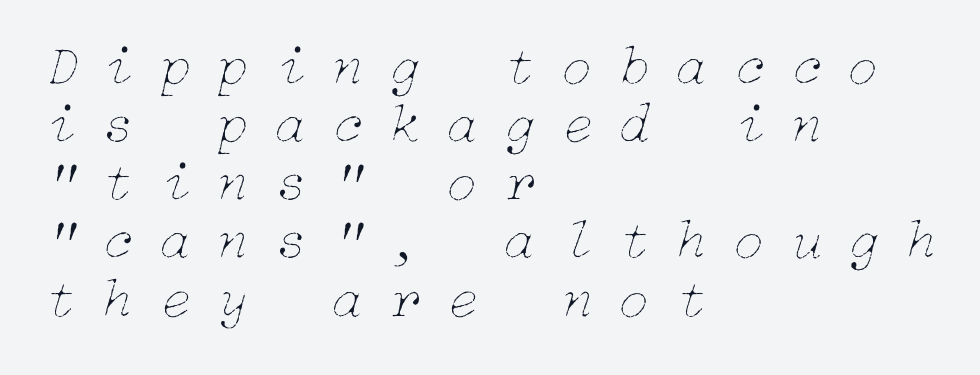
The image shows 57 px thin type, italic (leaning right); set left-aligned, tight line spacing (1.02x), unusually wide letter spacing (+0.46 em), not underlined; low stroke contrast and a medium x-height.
